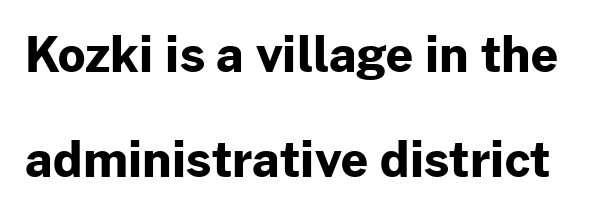
The image shows 48 px bold sans-serif type, upright; set loose line spacing (2.18x), normal letter spacing, not underlined; low stroke contrast and a medium x-height.
